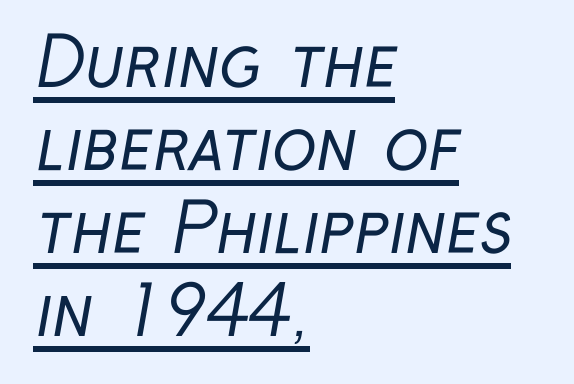
Q: Is the text bold? A: No.
Q: Is the typeface a serif or a sans-serif typeface? A: Sans-serif.
Q: Is the text underlined? A: Yes.
Q: How is the paragraph aligned? A: Left-aligned.
Q: Is the spacing between letters normal or unusually wide? A: Normal.
Q: Width (condensed, normal, or wide)? A: Condensed.
Q: Stroke contrast? A: Low.
Q: x-height? A: Medium.
Q: Monospaced? A: No.
